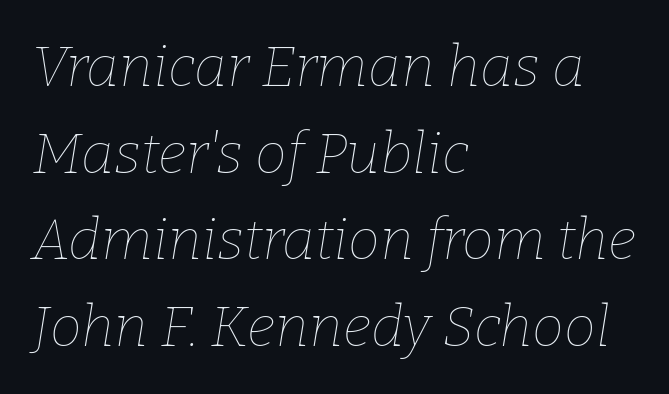
Q: Is the text bold? A: No.
Q: Is the text italic (slanted)? A: Yes, it leans right by about 9 degrees.
Q: Is the text underlined? A: No.
Q: How is the paragraph aligned? A: Left-aligned.
Q: Is the spacing between letters normal or unusually wide? A: Normal.
Q: Is the spacing between lines tight, normal or loose? A: Normal.
Q: Width (condensed, normal, or wide)? A: Normal.
Q: Stroke contrast? A: Low.
Q: x-height? A: Medium.
Q: Monospaced? A: No.
